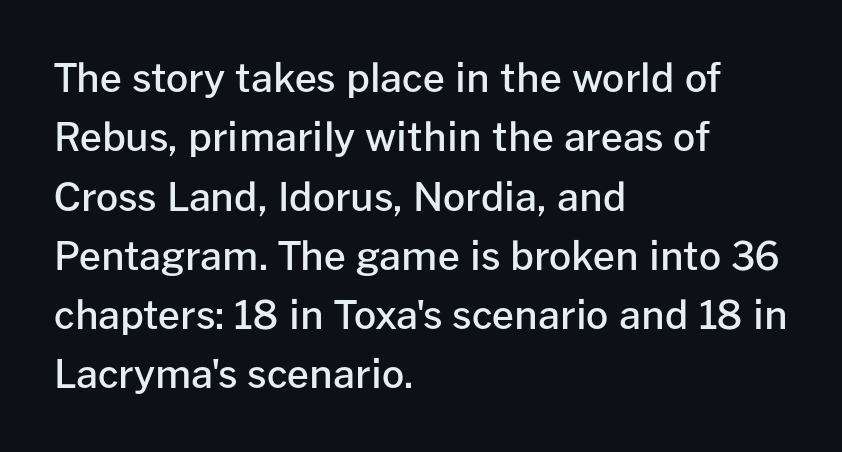
Q: Is the text bold? A: Semi-bold.
Q: Is the text italic (slanted)? A: No, it is upright.
Q: Is the typeface a serif or a sans-serif typeface? A: Sans-serif.
Q: Is the text underlined? A: No.
Q: How is the paragraph aligned? A: Left-aligned.
Q: Is the spacing between letters normal or unusually wide? A: Normal.
Q: Is the spacing between lines tight, normal or loose? A: Normal.
Q: Width (condensed, normal, or wide)? A: Normal.
Q: Stroke contrast? A: Low.
Q: x-height? A: Medium.
Q: Monospaced? A: No.
